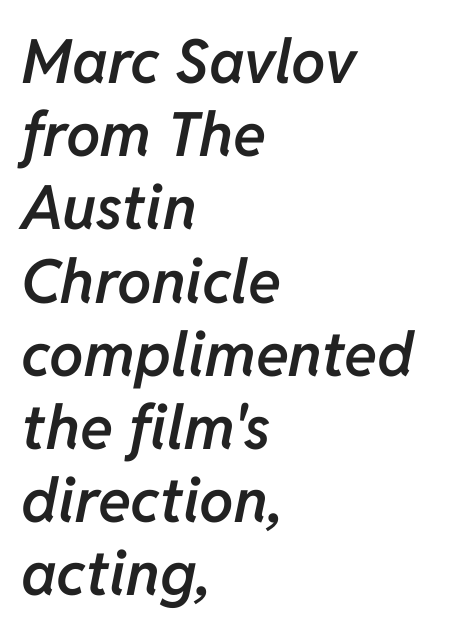
The image shows 61 px semibold type, italic (leaning right); set left-aligned, line spacing 1.2x, normal letter spacing, not underlined; low stroke contrast and a medium x-height.
